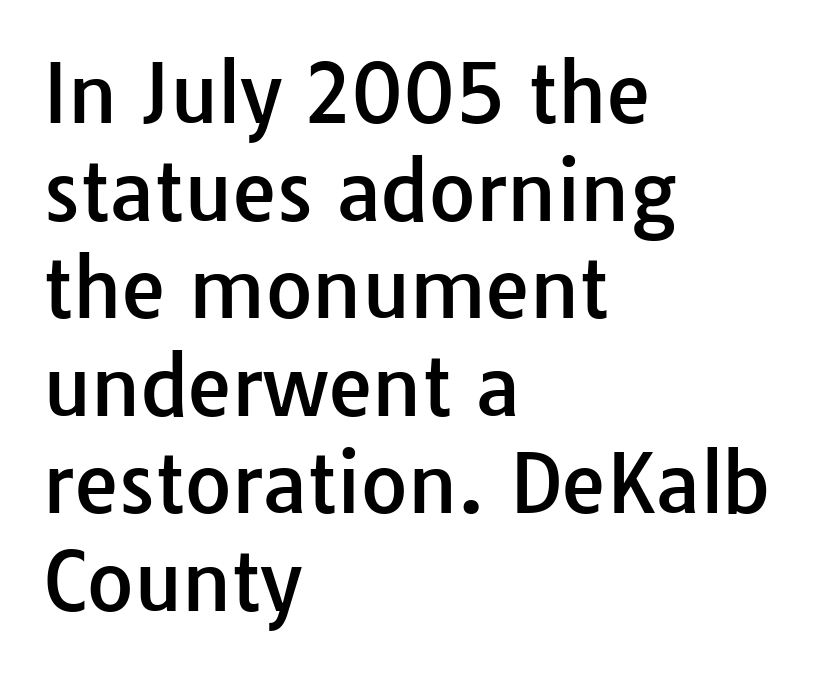
The image shows 80 px sans-serif type, upright; set left-aligned, line spacing 1.22x, normal letter spacing, not underlined; low stroke contrast and a medium x-height.
